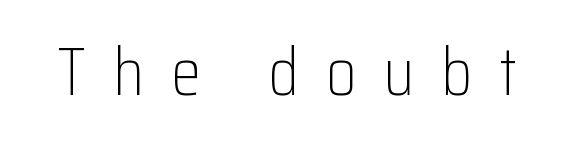
{"serif": "no", "italic": "no", "bold": "no", "weight": "light", "width": "condensed", "stroke_contrast": "low", "x_height": "medium", "monospaced": "no", "underline": "no", "letter_spacing": "wide", "letter_spacing_em": 0.4, "glyph_px": 68}
